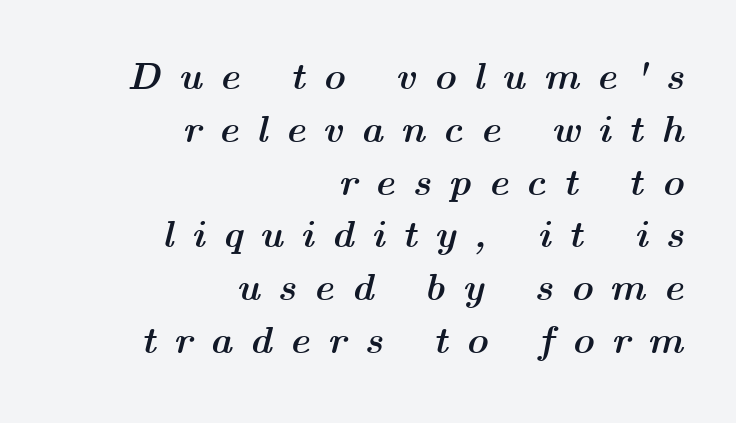
The image shows 38 px semibold, wide type, italic (leaning right); set right-aligned, normal line spacing (1.39x), unusually wide letter spacing (+0.46 em), not underlined; medium stroke contrast and a medium x-height.
